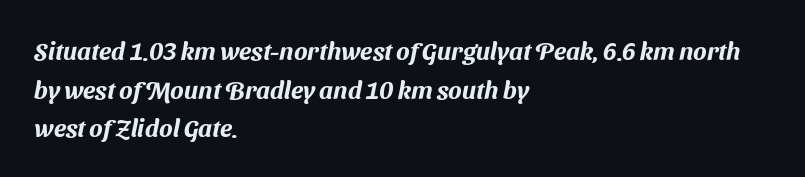
{"underline": "no", "align": "left", "line_spacing": "normal", "line_spacing_ratio": 1.55, "letter_spacing": "normal", "letter_spacing_em": 0.0, "glyph_px": 25}
